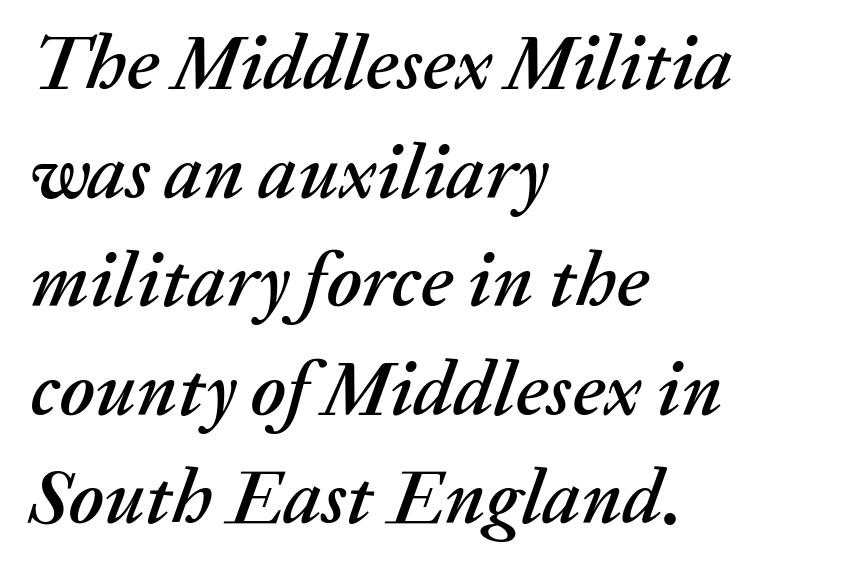
Q: Is the text italic (slanted)? A: Yes, it leans right by about 20 degrees.
Q: Is the text underlined? A: No.
Q: How is the paragraph aligned? A: Left-aligned.
Q: Is the spacing between letters normal or unusually wide? A: Normal.
Q: Is the spacing between lines tight, normal or loose? A: Normal.
Q: Width (condensed, normal, or wide)? A: Normal.
Q: Stroke contrast? A: Medium.
Q: x-height? A: Medium.
Q: Monospaced? A: No.
